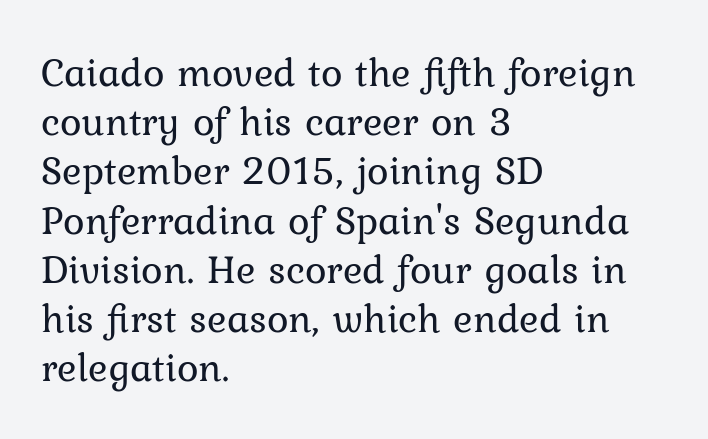
It's the straight-up-and-down kind of type. Horizontally, the lines are justified to the leading edge only. Bare-footed words on every line. Stroke terminals: seriffed.
